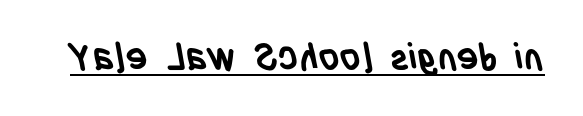
The image shows 37 px semibold, condensed sans-serif type; set normal letter spacing, underlined; low stroke contrast and a large x-height.
